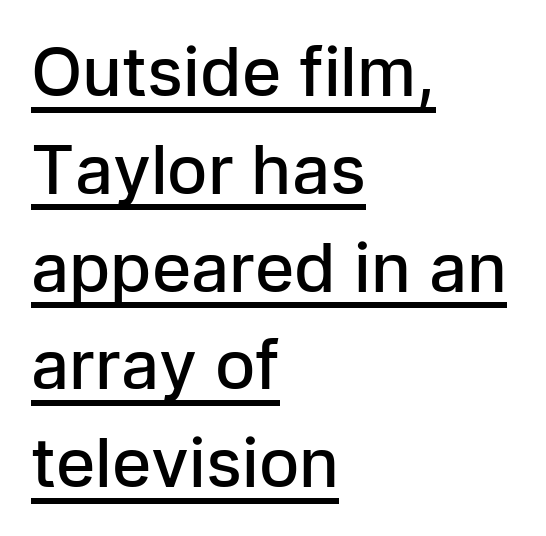
{"serif": "no", "italic": "no", "bold": "semi", "weight": "semibold", "width": "normal", "stroke_contrast": "low", "x_height": "medium", "monospaced": "no", "underline": "yes", "align": "left", "line_spacing": "normal", "line_spacing_ratio": 1.46, "letter_spacing": "normal", "letter_spacing_em": 0.0, "glyph_px": 67}
